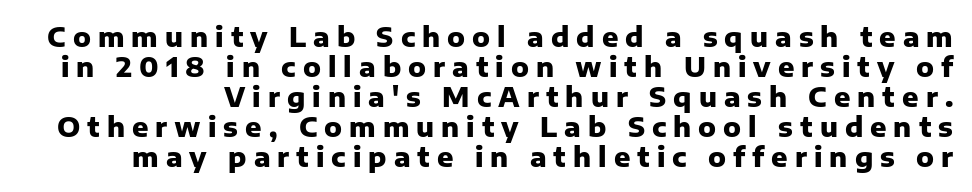
Q: Is the text bold? A: Yes.
Q: Is the text italic (slanted)? A: No, it is upright.
Q: Is the text underlined? A: No.
Q: Is the spacing between letters normal or unusually wide? A: Unusually wide.
Q: Is the spacing between lines tight, normal or loose? A: Tight.
